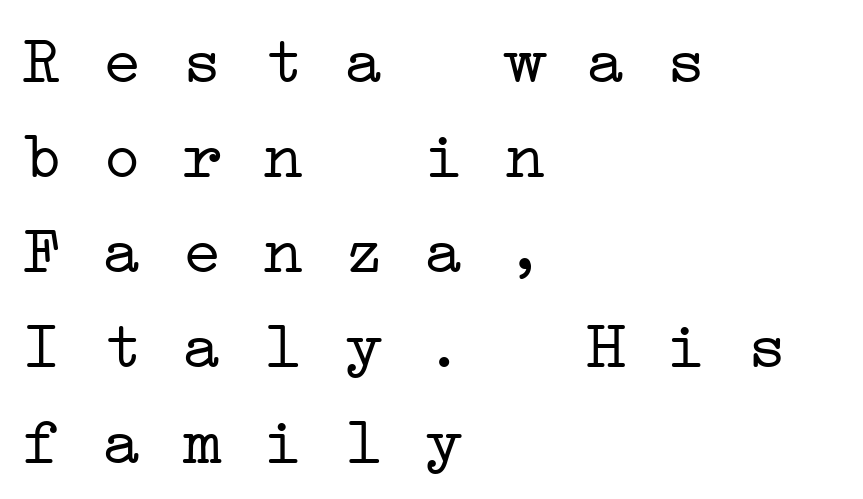
Horizontal bands of white between lines are of average thickness. These lines stack with their left ends in a neat column. What stands out about the letter spacing? Nothing — it is the standard amount. Old-style or modern, the face here clearly has serifs. A light-to-regular cut is what we see here. Note the uniform advance width — an 'i' takes as much space as an 'm'.
